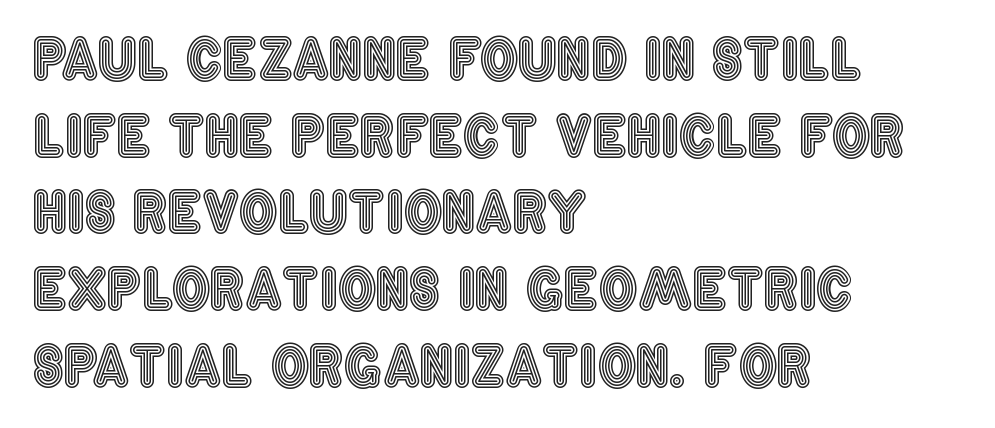
{"italic": "no", "width": "condensed", "x_height": "large", "monospaced": "no", "underline": "no", "align": "left", "line_spacing": "normal", "line_spacing_ratio": 1.42, "letter_spacing": "normal", "letter_spacing_em": 0.0, "glyph_px": 54}
